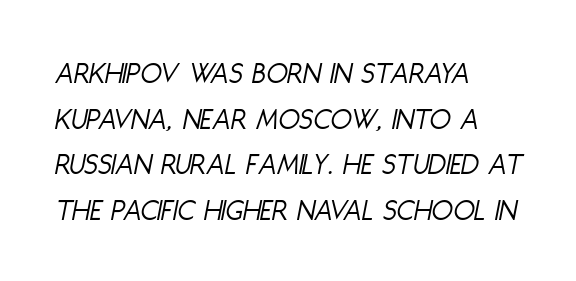
The image shows 31 px light, condensed type, italic (leaning right); set left-aligned, normal line spacing (1.47x), normal letter spacing, not underlined; low stroke contrast and a large x-height.
